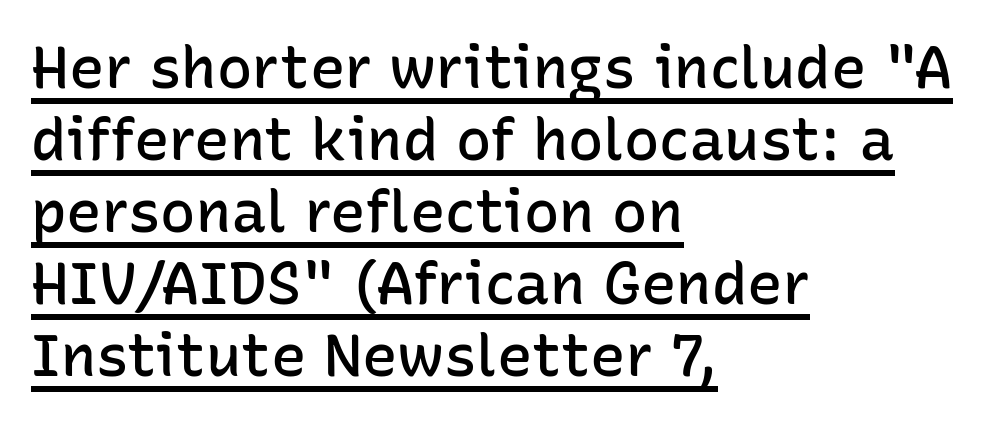
The image shows 59 px semibold sans-serif type, upright; set left-aligned, line spacing 1.22x, normal letter spacing, underlined; low stroke contrast and a medium x-height.
